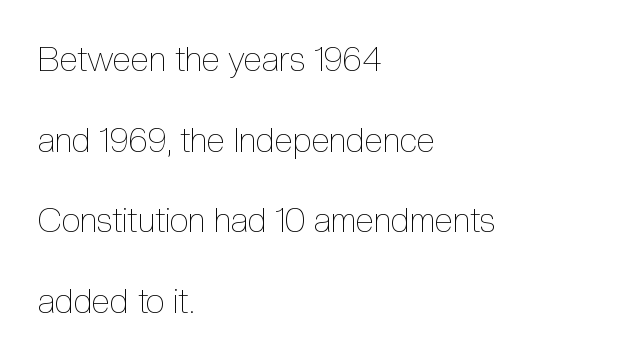
Honestly, the letter spacing is just normal — you wouldn't notice it. Students, observe: this is what heavily led, spacious text looks like. These lines were composed using upright roman letters. Counters stay open thanks to moderate or lighter strokes. Compared with a centered layout, this one pins lines to the left instead.
